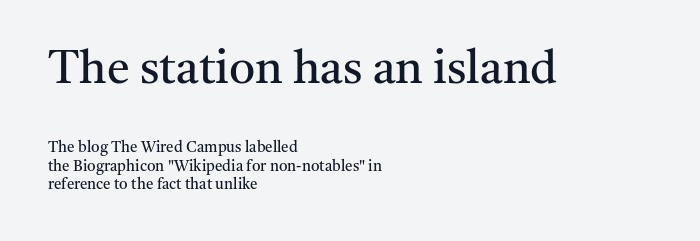
Q: Is the text bold? A: No.
Q: Is the text italic (slanted)? A: No, it is upright.
Q: Is the typeface a serif or a sans-serif typeface? A: Serif.
Q: Is the text underlined? A: No.
Q: How is the paragraph aligned? A: Left-aligned.
Q: Is the spacing between letters normal or unusually wide? A: Normal.
Q: Which block of text is set in a larger size, the first (top) or the second (bottom)? A: The first (top) one.
Q: Width (condensed, normal, or wide)? A: Normal.
Q: Stroke contrast? A: Medium.
Q: x-height? A: Medium.
Q: Monospaced? A: No.
